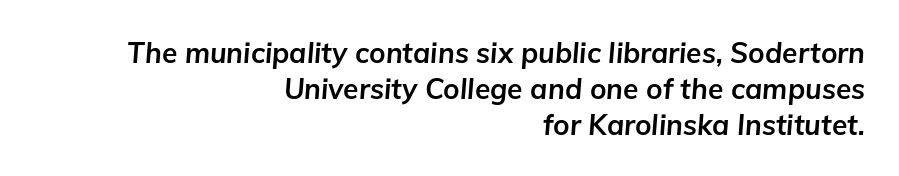
The image shows 28 px bold type, italic (leaning right); set right-aligned, normal line spacing (1.28x), normal letter spacing, not underlined; low stroke contrast and a medium x-height.
